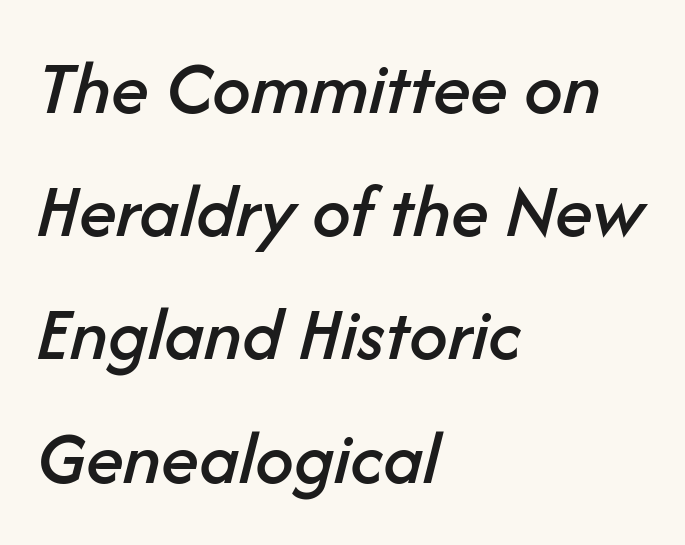
Q: Is the text italic (slanted)? A: Yes, it leans right by about 14 degrees.
Q: Is the text underlined? A: No.
Q: How is the paragraph aligned? A: Left-aligned.
Q: Is the spacing between letters normal or unusually wide? A: Normal.
Q: Is the spacing between lines tight, normal or loose? A: Normal.
Q: Width (condensed, normal, or wide)? A: Normal.
Q: Stroke contrast? A: Low.
Q: x-height? A: Medium.
Q: Monospaced? A: No.
